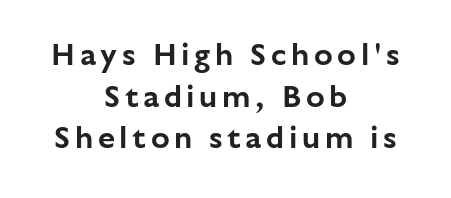
{"serif": "no", "italic": "no", "width": "normal", "stroke_contrast": "low", "x_height": "medium", "monospaced": "no", "underline": "no", "align": "center", "line_spacing": "normal", "line_spacing_ratio": 1.34, "glyph_px": 31}
